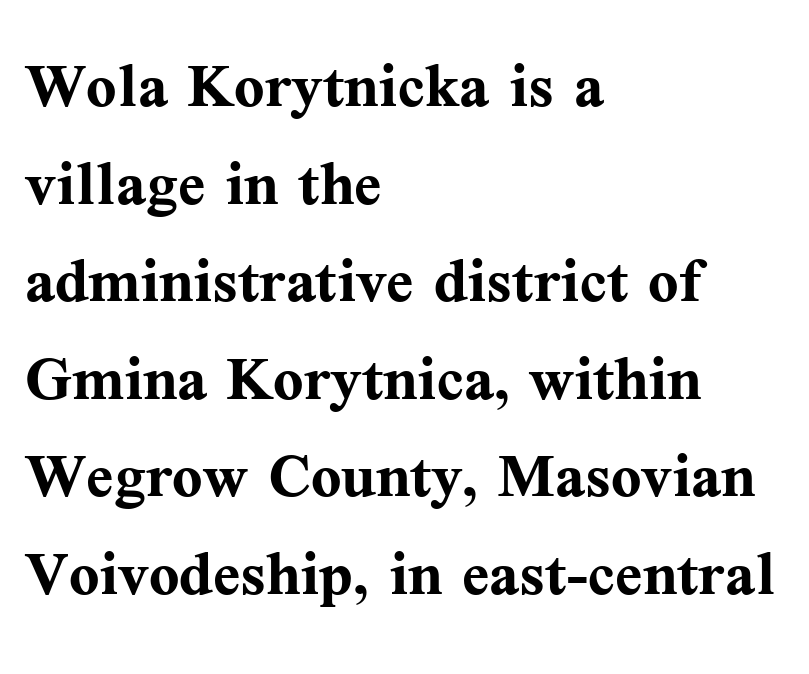
The image shows 80 px semibold serif type, upright; set left-aligned, line spacing 1.22x, normal letter spacing, not underlined; medium stroke contrast and a medium x-height.
